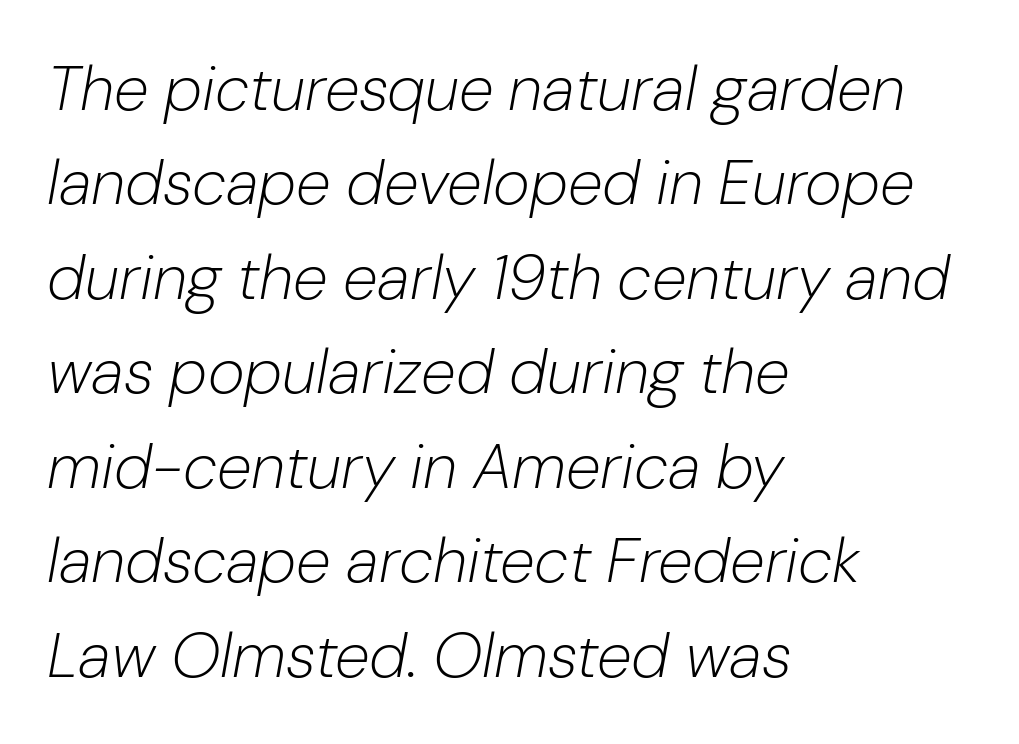
Q: Is the text bold? A: No.
Q: Is the text italic (slanted)? A: Yes, it leans right by about 10 degrees.
Q: Is the text underlined? A: No.
Q: How is the paragraph aligned? A: Left-aligned.
Q: Is the spacing between letters normal or unusually wide? A: Normal.
Q: Is the spacing between lines tight, normal or loose? A: Normal.
Q: Width (condensed, normal, or wide)? A: Normal.
Q: Stroke contrast? A: Low.
Q: x-height? A: Medium.
Q: Monospaced? A: No.
